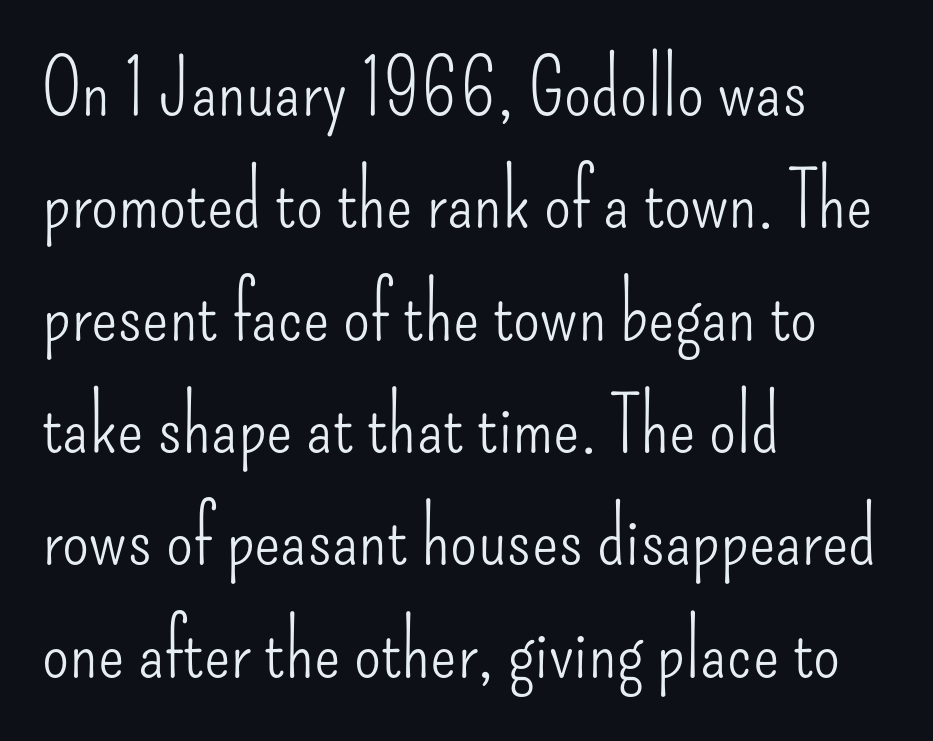
The image shows 78 px light, condensed sans-serif type, upright; set left-aligned, normal line spacing (1.44x), normal letter spacing, not underlined; low stroke contrast and a small x-height.
